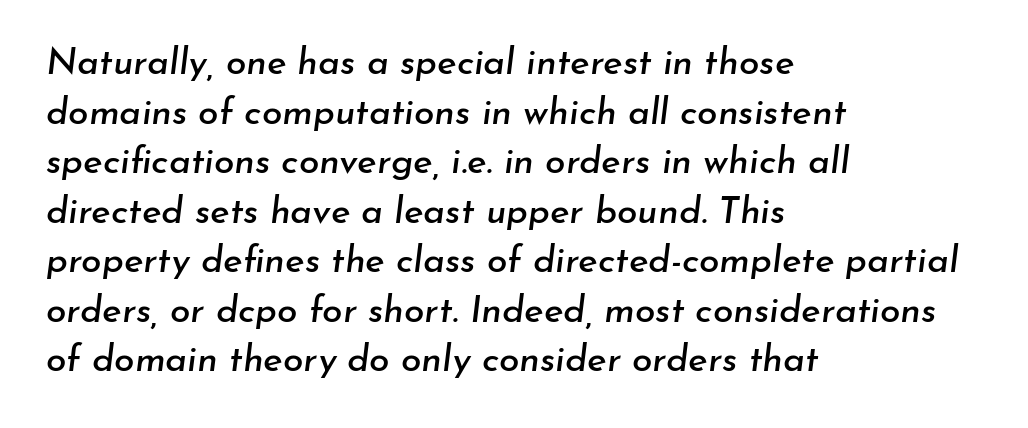
{"italic": "yes", "lean": "right", "slant_degrees": 7, "width": "normal", "stroke_contrast": "low", "x_height": "small", "monospaced": "no", "underline": "no", "align": "left", "line_spacing": "normal", "line_spacing_ratio": 1.34, "letter_spacing": "normal", "letter_spacing_em": 0.0, "glyph_px": 37}
